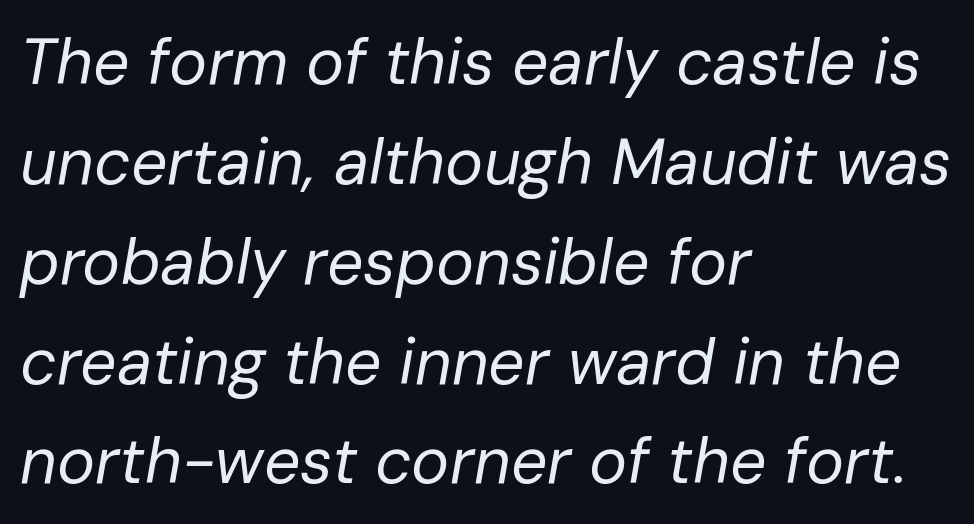
{"italic": "yes", "lean": "right", "slant_degrees": 10, "bold": "no", "weight": "regular", "width": "normal", "stroke_contrast": "low", "x_height": "medium", "monospaced": "no", "underline": "no", "align": "left", "line_spacing": "normal", "line_spacing_ratio": 1.56, "letter_spacing": "normal", "letter_spacing_em": 0.0, "glyph_px": 64}
